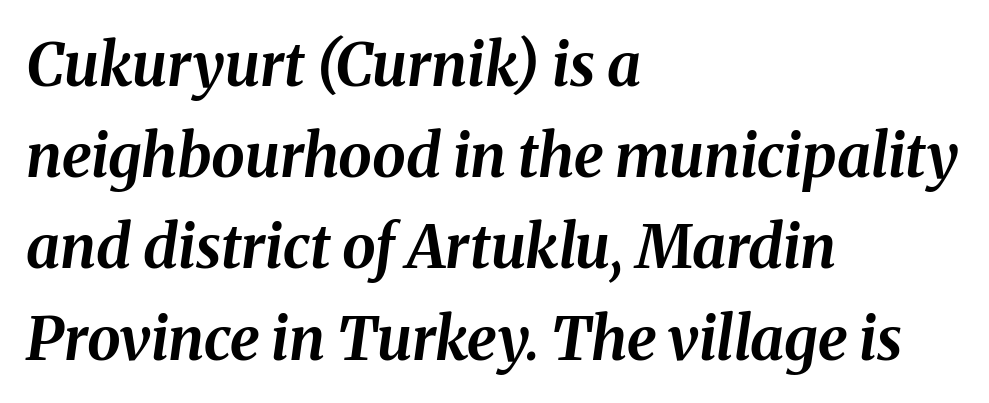
Q: Is the text bold? A: Yes.
Q: Is the text italic (slanted)? A: Yes, it leans right by about 8 degrees.
Q: Is the text underlined? A: No.
Q: How is the paragraph aligned? A: Left-aligned.
Q: Is the spacing between letters normal or unusually wide? A: Normal.
Q: Is the spacing between lines tight, normal or loose? A: Normal.
Q: Width (condensed, normal, or wide)? A: Normal.
Q: Stroke contrast? A: Medium.
Q: x-height? A: Medium.
Q: Monospaced? A: No.
